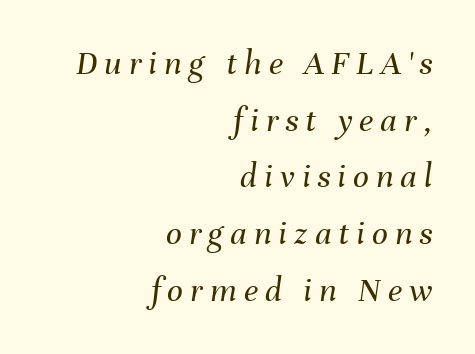
{"italic": "yes", "lean": "right", "slant_degrees": 8, "bold": "no", "weight": "regular", "width": "normal", "stroke_contrast": "medium", "x_height": "medium", "monospaced": "no", "underline": "no", "align": "right", "line_spacing": "normal", "line_spacing_ratio": 1.62, "letter_spacing": "wide", "letter_spacing_em": 0.2, "glyph_px": 35}
